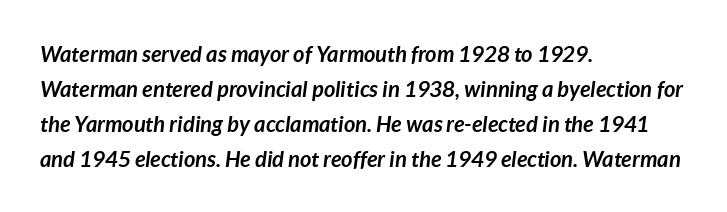
Nobody drew a line under any word here. Tracking here is standard; glyphs follow each other at the usual distance. The typesetter chose a ragged-right arrangement here. Heavy-handed strokes throughout: this text is bold. Is there much room between lines? A standard amount, neither cramped nor airy.
